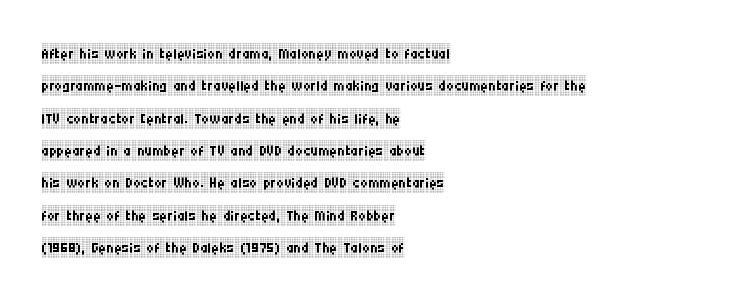
The image shows 21 px text type, upright; set left-aligned, normal line spacing (1.54x), normal letter spacing, not underlined.
